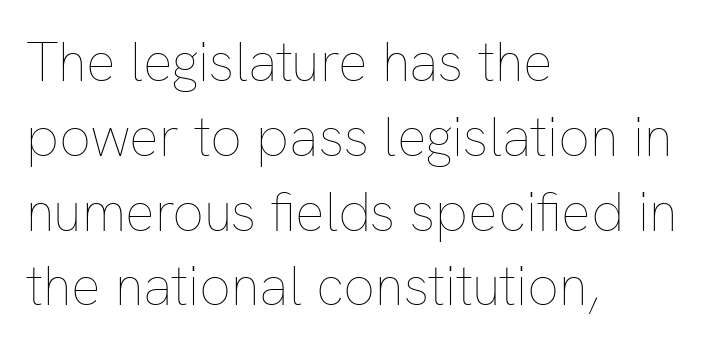
The font's upright variant was chosen for this text. Visually the block forms a straight wall on the left and a jagged coastline on the right. Underlining? Definitely not there. Students, note that the glyphs here touch the page at normal intervals. Looks like regular typesetting: each glyph gets only the width it needs.
